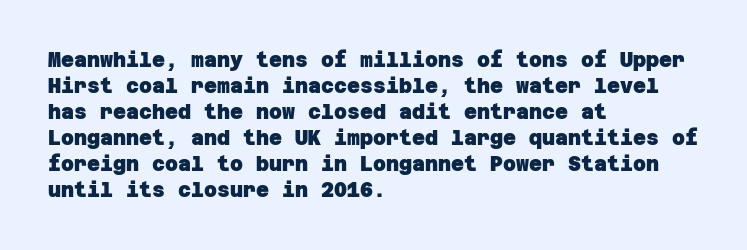
Q: Is the text bold? A: Yes.
Q: Is the text underlined? A: No.
Q: How is the paragraph aligned? A: Left-aligned.
Q: Is the spacing between letters normal or unusually wide? A: Normal.
Q: Is the spacing between lines tight, normal or loose? A: Normal.
